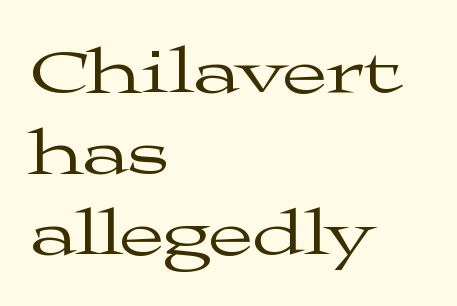
Q: Is the text bold? A: No.
Q: Is the text italic (slanted)? A: No, it is upright.
Q: Is the typeface a serif or a sans-serif typeface? A: Serif.
Q: Is the text underlined? A: No.
Q: How is the paragraph aligned? A: Left-aligned.
Q: Is the spacing between letters normal or unusually wide? A: Normal.
Q: Is the spacing between lines tight, normal or loose? A: Normal.
Q: Width (condensed, normal, or wide)? A: Wide.
Q: Stroke contrast? A: Medium.
Q: x-height? A: Medium.
Q: Monospaced? A: No.
